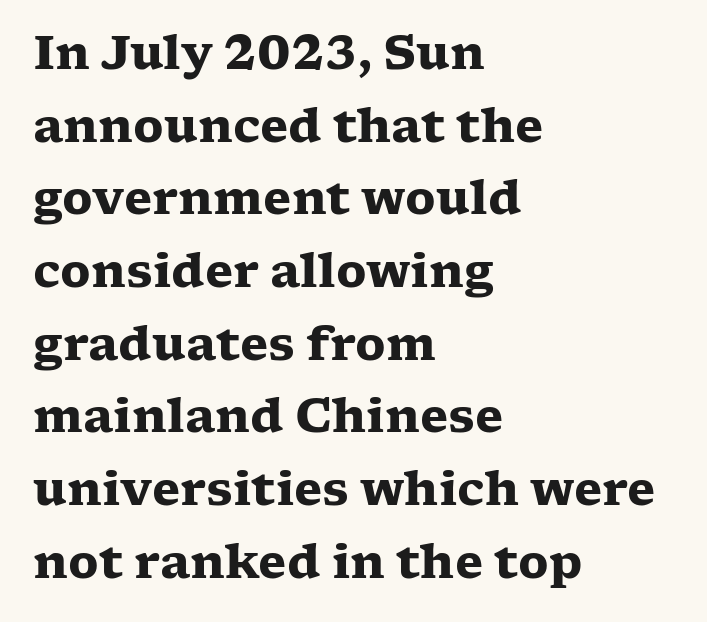
{"serif": "yes", "italic": "no", "bold": "yes", "weight": "heavy", "width": "wide", "stroke_contrast": "low", "x_height": "medium", "monospaced": "no", "underline": "no", "align": "left", "line_spacing": "normal", "line_spacing_ratio": 1.58, "letter_spacing": "normal", "letter_spacing_em": 0.0, "glyph_px": 46}
